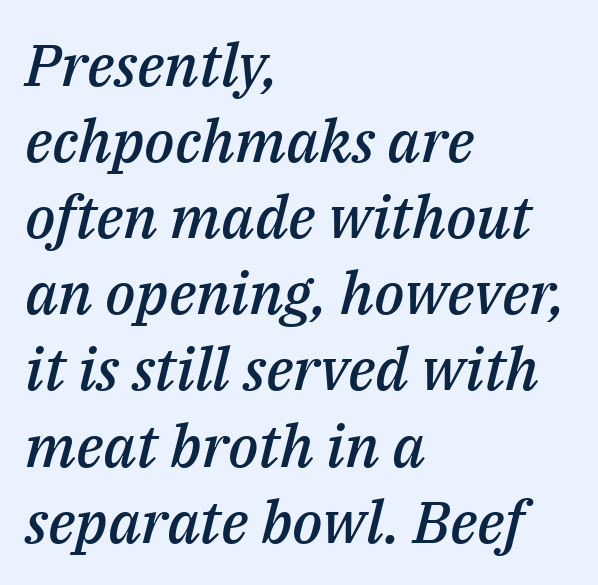
Q: Is the text bold? A: Semi-bold.
Q: Is the text italic (slanted)? A: Yes, it leans right by about 14 degrees.
Q: Is the text underlined? A: No.
Q: How is the paragraph aligned? A: Left-aligned.
Q: Is the spacing between letters normal or unusually wide? A: Normal.
Q: Is the spacing between lines tight, normal or loose? A: Normal.
Q: Width (condensed, normal, or wide)? A: Normal.
Q: Stroke contrast? A: Medium.
Q: x-height? A: Medium.
Q: Monospaced? A: No.
